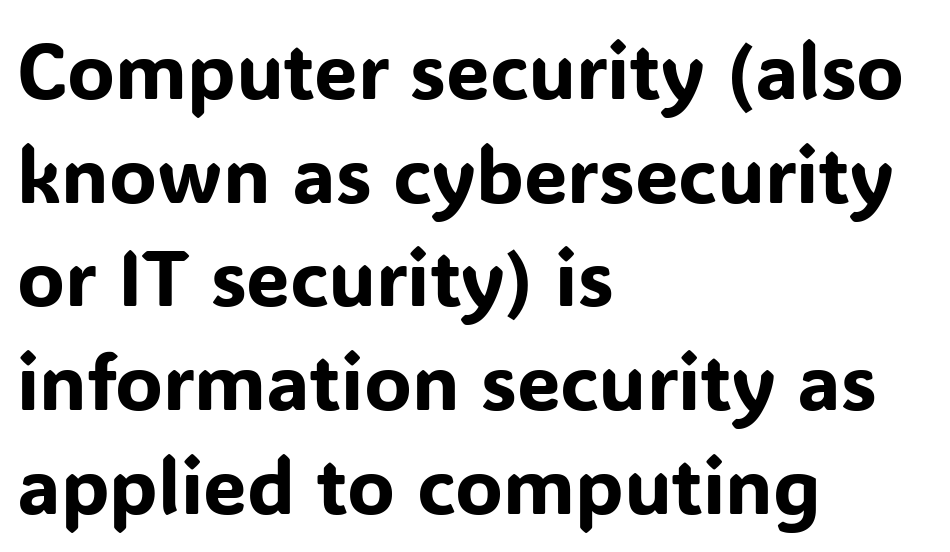
This is roman type, the default non-slanted kind. Unmarked baselines from the first word to the last. These lines are set flush left with a ragged right edge. Look at the bottom of the vertical strokes: they stop flat, with no serifs. Each letter keeps its own natural width here, so spacing adapts to shape.
